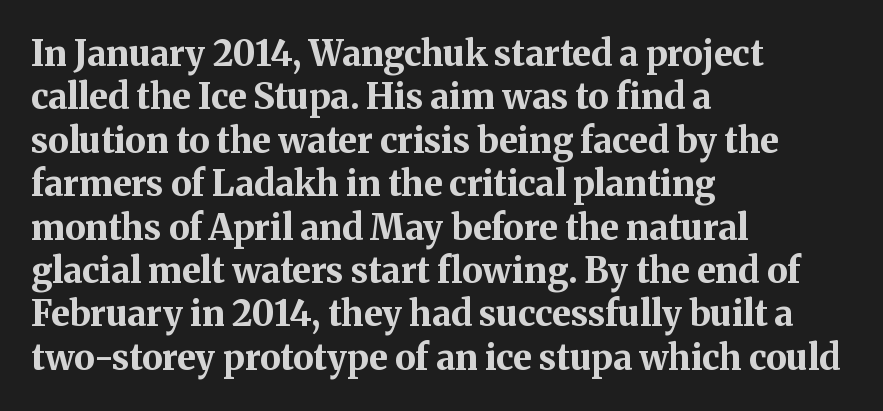
Q: Is the text bold? A: Yes.
Q: Is the text italic (slanted)? A: No, it is upright.
Q: Is the typeface a serif or a sans-serif typeface? A: Serif.
Q: Is the text underlined? A: No.
Q: How is the paragraph aligned? A: Left-aligned.
Q: Is the spacing between letters normal or unusually wide? A: Normal.
Q: Width (condensed, normal, or wide)? A: Normal.
Q: Stroke contrast? A: Medium.
Q: x-height? A: Medium.
Q: Monospaced? A: No.
